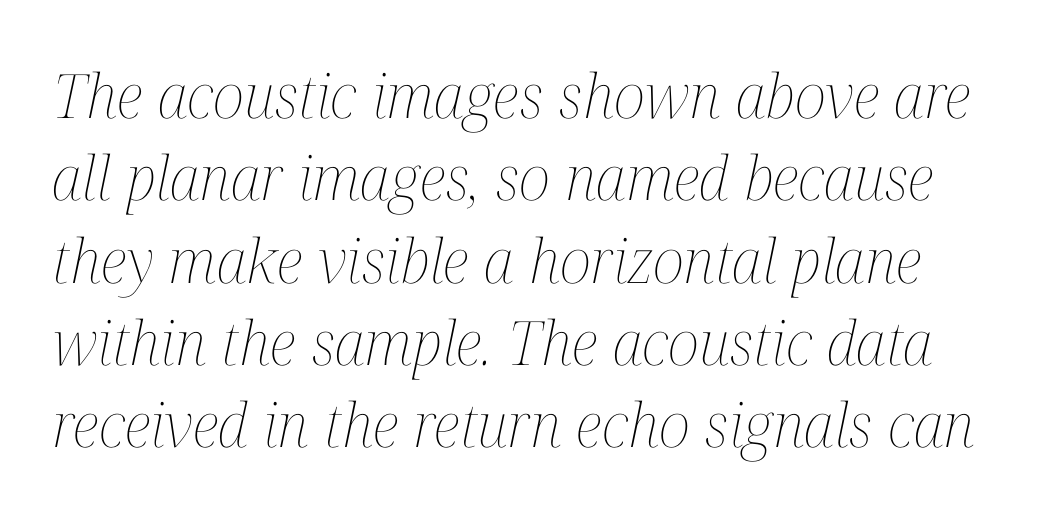
Q: Is the text bold? A: No.
Q: Is the text italic (slanted)? A: Yes, it leans right by about 12 degrees.
Q: Is the text underlined? A: No.
Q: Is the spacing between letters normal or unusually wide? A: Normal.
Q: Is the spacing between lines tight, normal or loose? A: Normal.
Q: Width (condensed, normal, or wide)? A: Condensed.
Q: Stroke contrast? A: Medium.
Q: x-height? A: Medium.
Q: Monospaced? A: No.
